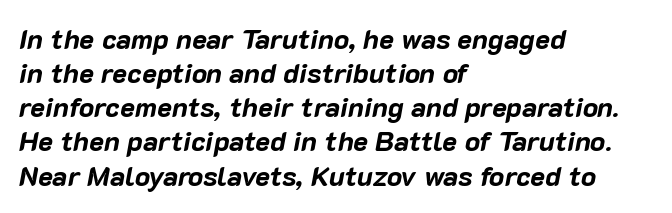
The image shows 28 px bold type, italic (leaning right); set left-aligned, line spacing 1.22x, normal letter spacing, not underlined; low stroke contrast and a medium x-height.
